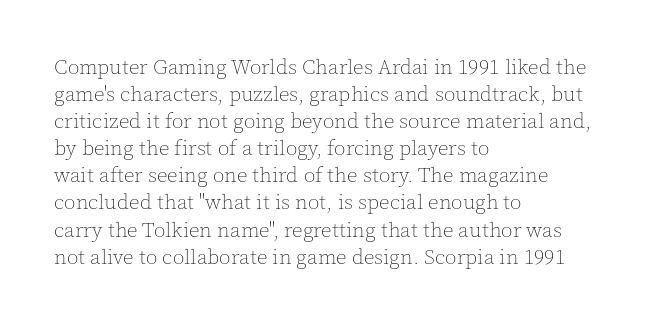
The passage shown is not underscored anywhere. Summary of vertical rhythm: regular, with standard interline spacing. The rag falls on the right side of this text block. Notice how the stems are strictly vertical — no italics here. Vertical stems look standard width or narrower in stroke.
